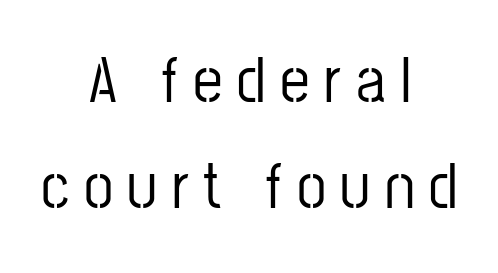
The paragraph has two soft edges and a firm central axis. Between one letter and the next there's a generous, obvious gap. A typesetter would call this proportional, since set widths differ per character. The rendering uses a moderate line-height, typical for paragraphs. It's the straight-up-and-down kind of type.
